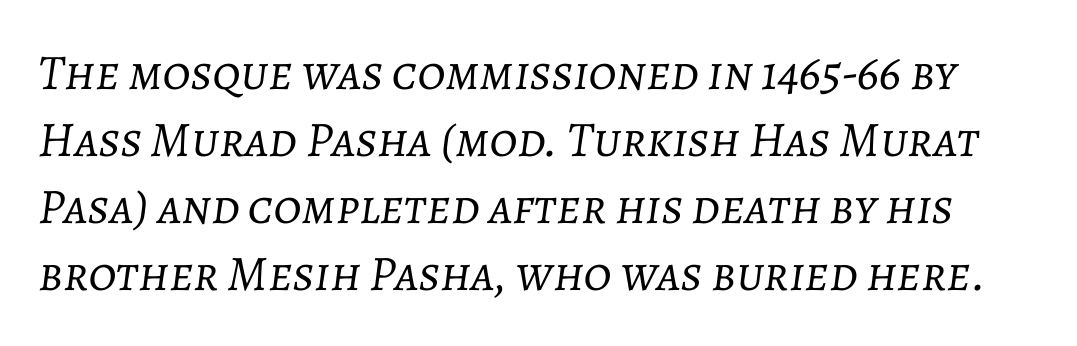
Standard letterfit; no display-style spreading of the glyphs. A light-to-regular cut is what we see here. You can tell it's italic because the verticals aren't actually vertical. The rendering uses natural spacing where letterforms have individual widths.
